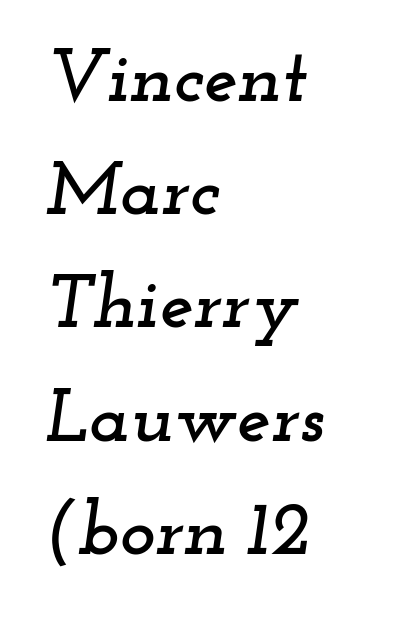
Q: Is the text italic (slanted)? A: Yes, it leans right by about 12 degrees.
Q: Is the typeface a serif or a sans-serif typeface? A: Serif.
Q: Is the text underlined? A: No.
Q: How is the paragraph aligned? A: Left-aligned.
Q: Is the spacing between letters normal or unusually wide? A: Normal.
Q: Is the spacing between lines tight, normal or loose? A: Normal.
Q: Width (condensed, normal, or wide)? A: Wide.
Q: Stroke contrast? A: Low.
Q: x-height? A: Small.
Q: Monospaced? A: No.
